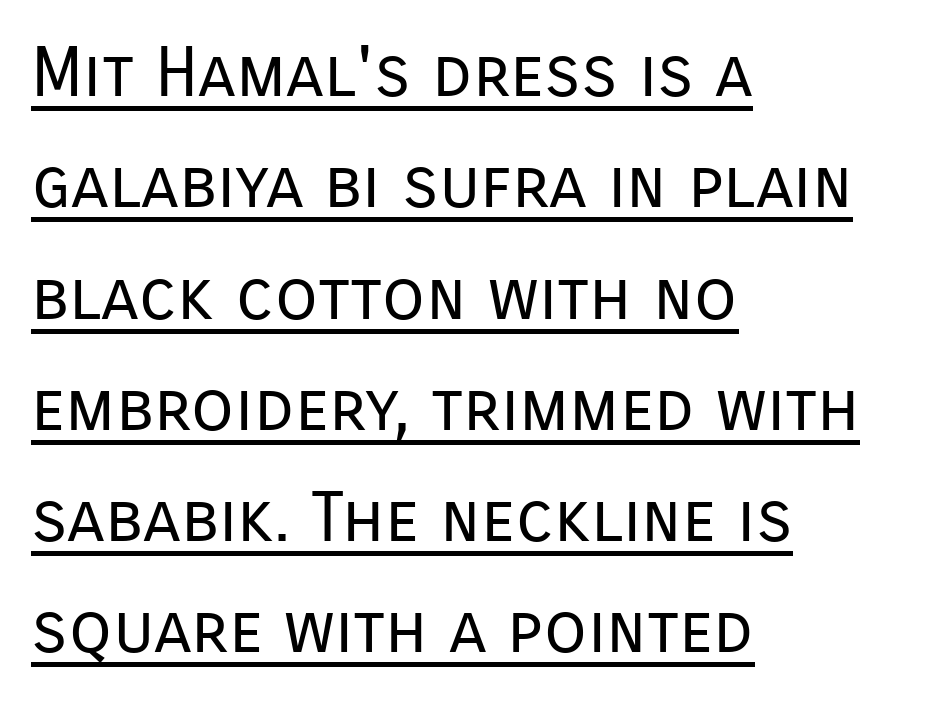
The image shows 70 px regular-weight sans-serif type, upright; set left-aligned, normal line spacing (1.59x), normal letter spacing, underlined; low stroke contrast and a medium x-height.
